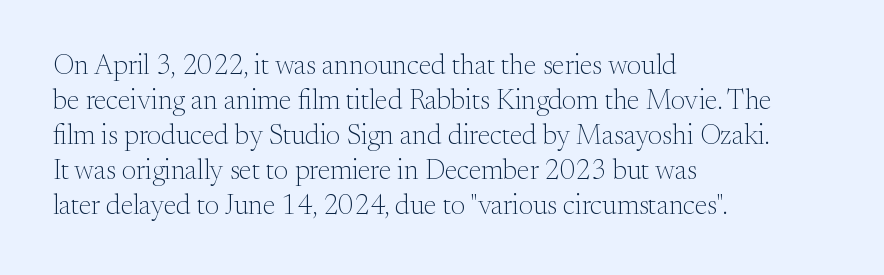
{"serif": "yes", "italic": "no", "bold": "no", "weight": "light", "width": "normal", "stroke_contrast": "medium", "x_height": "small", "monospaced": "no", "underline": "no", "align": "left", "line_spacing": "normal", "line_spacing_ratio": 1.25, "letter_spacing": "normal", "letter_spacing_em": 0.0, "glyph_px": 28}
